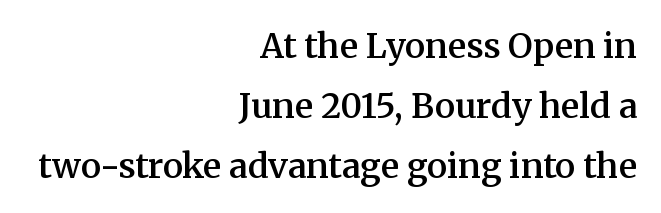
Posture: vertical. The passage shown is typed in a proportional face where columns would drift. In CSS terms this would be text-align: right. Is the letter spacing exaggerated? No — it looks like the ordinary default. The space beneath each line is pristine and unruled.
